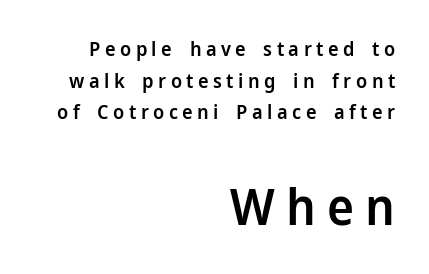
Small over large — that's the arrangement of the two blocks here. Rendered with straight, roman letterforms. This sample has the flowing, uneven cadence of proportional lettering. The compositor pushed each line to the right boundary. A somewhat darkened texture: the type is semibold rather than bold.
